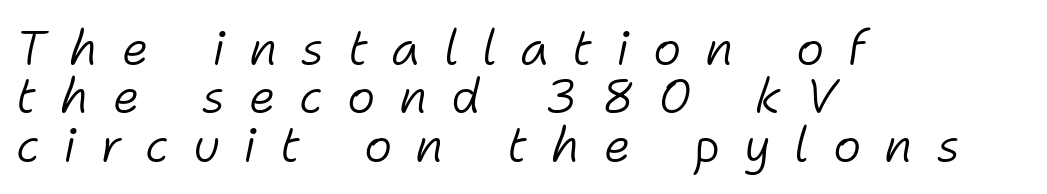
{"italic": "yes", "lean": "right", "slant_degrees": 11, "bold": "no", "weight": "light", "width": "normal", "stroke_contrast": "low", "x_height": "medium", "monospaced": "no", "underline": "no", "align": "left", "line_spacing": "tight", "line_spacing_ratio": 1.01, "letter_spacing": "wide", "letter_spacing_em": 0.49, "glyph_px": 48}
